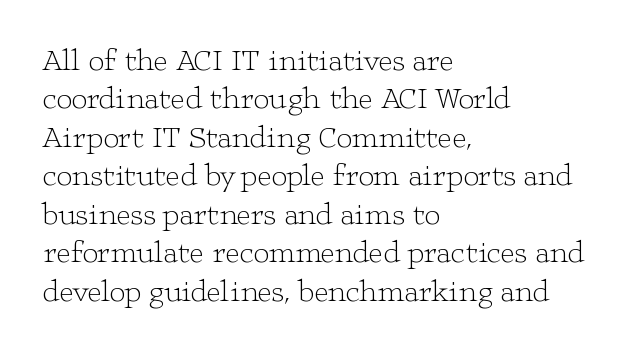
{"serif": "yes", "italic": "no", "bold": "no", "weight": "light", "width": "wide", "stroke_contrast": "low", "x_height": "medium", "monospaced": "no", "underline": "no", "align": "left", "line_spacing_ratio": 1.24, "letter_spacing": "normal", "letter_spacing_em": 0.0, "glyph_px": 31}
